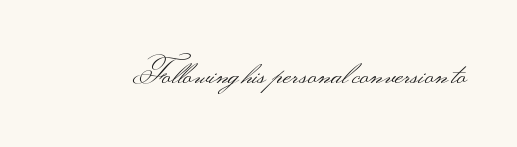
Q: Is the text bold? A: No.
Q: Is the text italic (slanted)? A: Yes.
Q: Is the typeface a serif or a sans-serif typeface? A: Sans-serif.
Q: Is the text underlined? A: No.
Q: Is the spacing between letters normal or unusually wide? A: Normal.
Q: Width (condensed, normal, or wide)? A: Wide.
Q: Stroke contrast? A: Medium.
Q: Monospaced? A: No.
